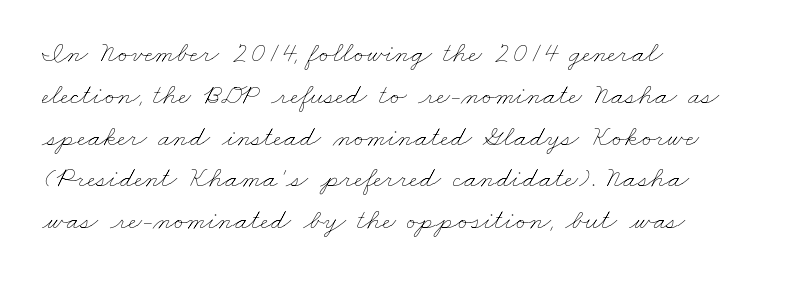
{"bold": "no", "weight": "thin", "width": "wide", "stroke_contrast": "low", "x_height": "small", "monospaced": "no", "underline": "no", "align": "left", "line_spacing": "normal", "line_spacing_ratio": 1.44, "letter_spacing": "normal", "letter_spacing_em": 0.0, "glyph_px": 29}
